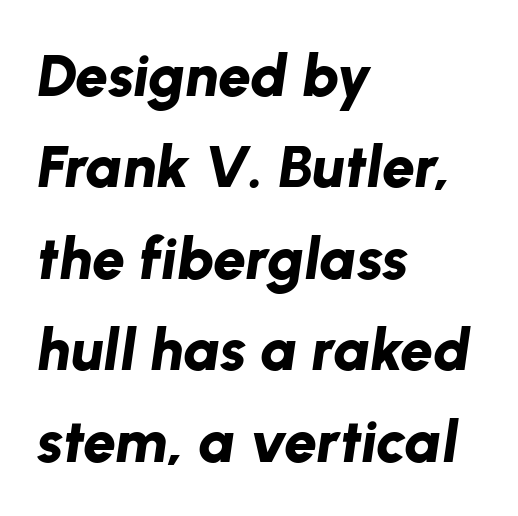
Q: Is the text bold? A: Yes.
Q: Is the text italic (slanted)? A: Yes, it leans right by about 8 degrees.
Q: Is the text underlined? A: No.
Q: How is the paragraph aligned? A: Left-aligned.
Q: Is the spacing between letters normal or unusually wide? A: Normal.
Q: Is the spacing between lines tight, normal or loose? A: Normal.
Q: Width (condensed, normal, or wide)? A: Normal.
Q: Stroke contrast? A: Low.
Q: x-height? A: Medium.
Q: Monospaced? A: No.
